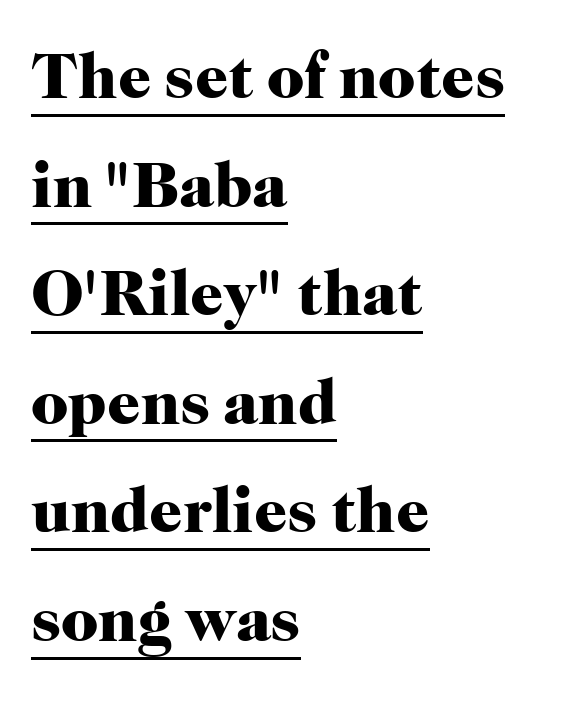
{"serif": "yes", "italic": "no", "bold": "yes", "weight": "heavy", "width": "normal", "stroke_contrast": "high", "x_height": "medium", "monospaced": "no", "underline": "yes", "align": "left", "line_spacing": "normal", "line_spacing_ratio": 1.67, "letter_spacing": "normal", "letter_spacing_em": 0.0, "glyph_px": 65}
